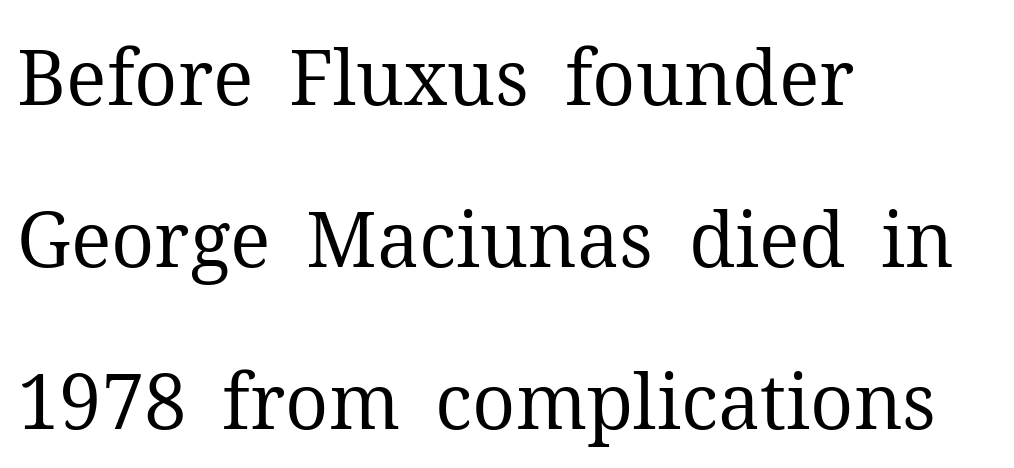
{"serif": "yes", "italic": "no", "bold": "no", "weight": "regular", "width": "normal", "stroke_contrast": "medium", "x_height": "medium", "monospaced": "no", "underline": "no", "align": "left", "line_spacing": "loose", "line_spacing_ratio": 2.13, "letter_spacing": "normal", "letter_spacing_em": 0.0, "glyph_px": 76}
